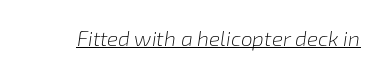
{"italic": "yes", "lean": "right", "slant_degrees": 8, "bold": "no", "underline": "yes", "letter_spacing": "normal", "letter_spacing_em": 0.0, "glyph_px": 21}
